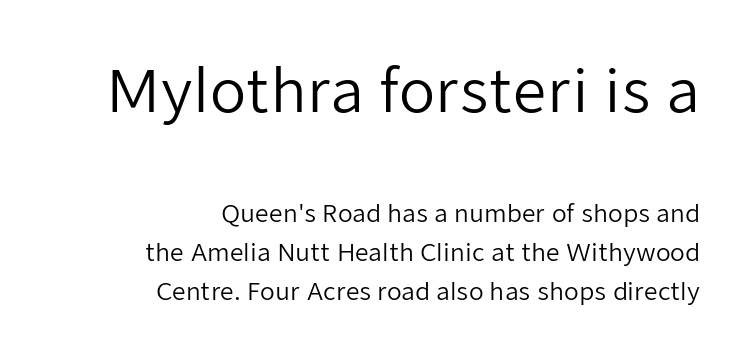
The image shows 59 px regular-weight sans-serif type, upright; set right-aligned, normal line spacing (1.62x), normal letter spacing, not underlined; the first (top) block is 2.46x larger; low stroke contrast and a medium x-height.
